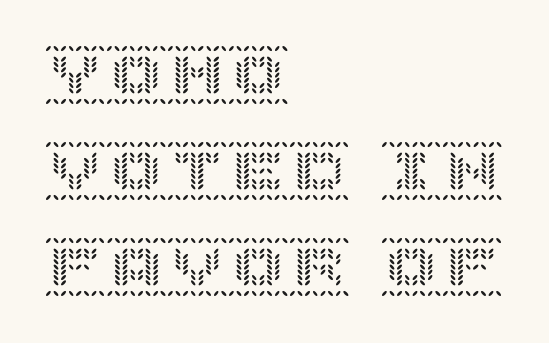
Q: Is the text italic (slanted)? A: No, it is upright.
Q: Is the text underlined? A: No.
Q: How is the paragraph aligned? A: Left-aligned.
Q: Is the spacing between letters normal or unusually wide? A: Normal.
Q: Is the spacing between lines tight, normal or loose? A: Normal.
Q: Width (condensed, normal, or wide)? A: Normal.
Q: x-height? A: Large.
